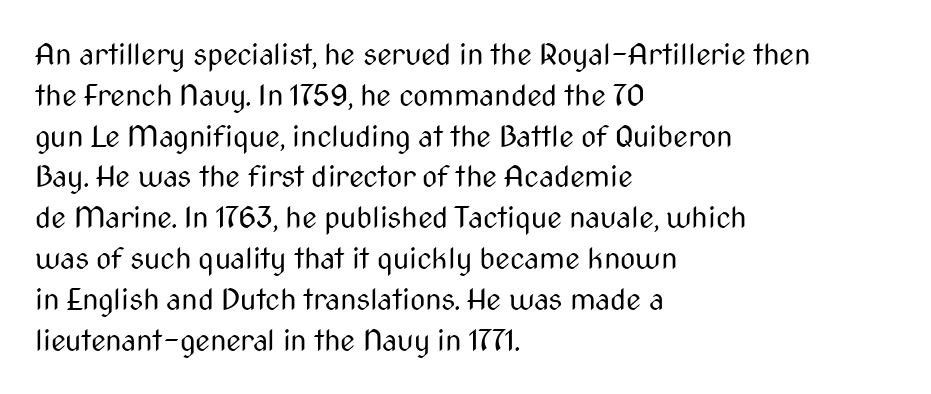
Q: Is the text bold? A: No.
Q: Is the text italic (slanted)? A: No, it is upright.
Q: Is the typeface a serif or a sans-serif typeface? A: Sans-serif.
Q: Is the text underlined? A: No.
Q: How is the paragraph aligned? A: Left-aligned.
Q: Is the spacing between letters normal or unusually wide? A: Normal.
Q: Is the spacing between lines tight, normal or loose? A: Normal.
Q: Width (condensed, normal, or wide)? A: Condensed.
Q: Stroke contrast? A: Medium.
Q: x-height? A: Medium.
Q: Monospaced? A: No.
